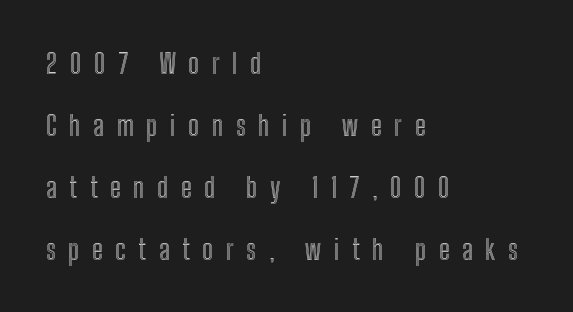
The image shows 28 px condensed type, upright; set left-aligned, loose line spacing (2.21x), unusually wide letter spacing (+0.45 em), not underlined; a medium x-height.
